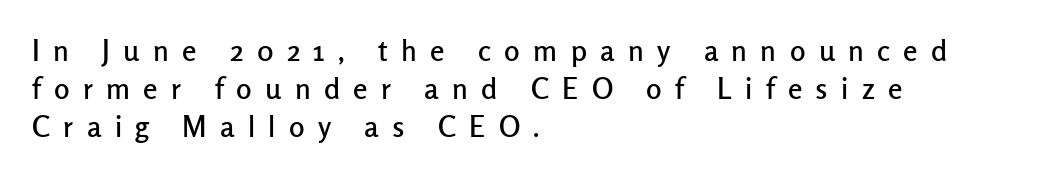
The face used here is a sans, in the tradition of grotesques and geometrics. Proportional: the letters do not fall into vertical columns. Characters follow at a spacing far wider than the type designer built in. Posture: vertical. Successive baselines arrive at the customary interval.
